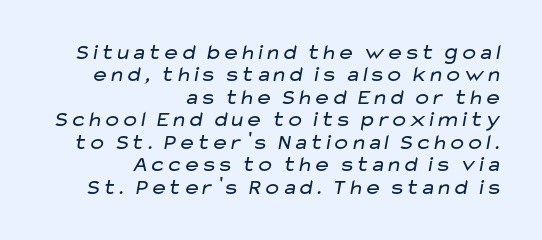
{"bold": "no", "underline": "no", "align": "right", "line_spacing": "tight", "line_spacing_ratio": 1.02, "letter_spacing": "normal", "letter_spacing_em": 0.0, "glyph_px": 22}
